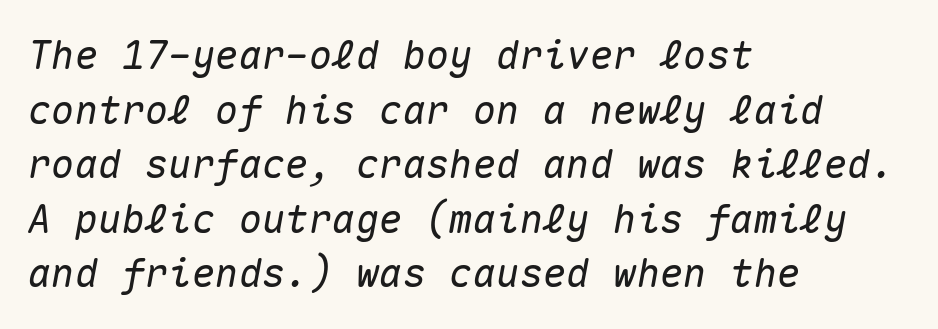
{"italic": "yes", "lean": "right", "slant_degrees": 10, "width": "normal", "stroke_contrast": "medium", "x_height": "medium", "monospaced": "yes", "underline": "no", "align": "left", "line_spacing": "normal", "line_spacing_ratio": 1.4, "letter_spacing": "normal", "letter_spacing_em": 0.0, "glyph_px": 39}
